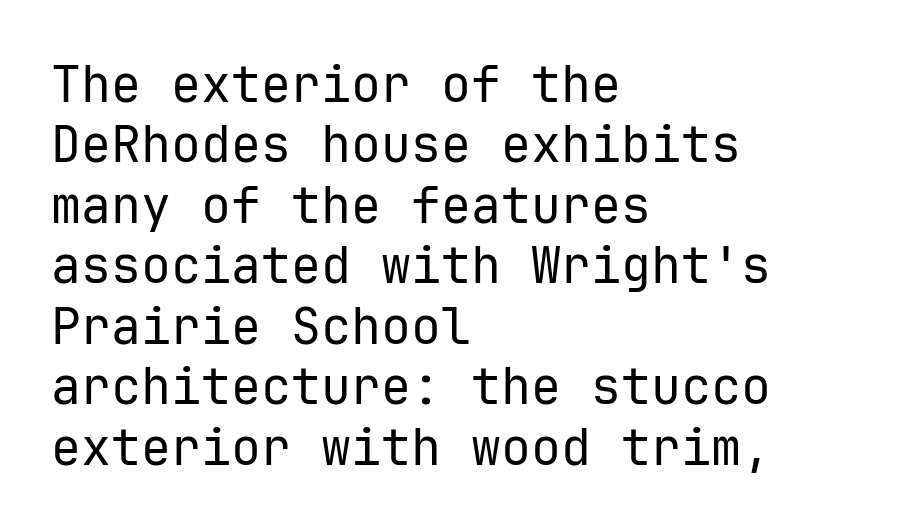
Q: Is the text bold? A: No.
Q: Is the text italic (slanted)? A: No, it is upright.
Q: Is the typeface a serif or a sans-serif typeface? A: Sans-serif.
Q: Is the text underlined? A: No.
Q: How is the paragraph aligned? A: Left-aligned.
Q: Is the spacing between letters normal or unusually wide? A: Normal.
Q: Width (condensed, normal, or wide)? A: Normal.
Q: Stroke contrast? A: Low.
Q: x-height? A: Medium.
Q: Monospaced? A: Yes.
